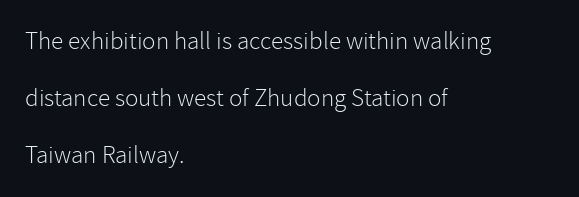
The text block is weighted toward the left margin, trailing off unevenly rightward. This rendering leaves character spacing at its baseline value. Vertical spacing — loose. Italic: no, the glyphs are upright roman. Letters rest on an invisible, unmarked baseline. Is the stroke heavy? The answer is a plain regular-or-lighter.
